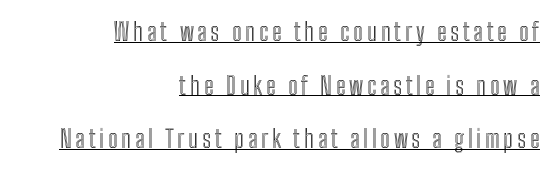
Unlike italic type, these characters show no tilt at all. Rows of type keep a wide berth in the vertical direction. Is there an underline? Yes — a line sits under the letters. Every row of glyphs terminates at an identical x-position on the right.
